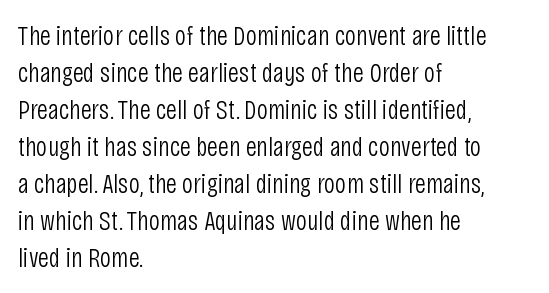
{"serif": "no", "italic": "no", "bold": "no", "weight": "light", "width": "condensed", "stroke_contrast": "low", "x_height": "large", "monospaced": "no", "underline": "no", "align": "left", "line_spacing": "normal", "line_spacing_ratio": 1.32, "letter_spacing": "normal", "letter_spacing_em": 0.0, "glyph_px": 28}
